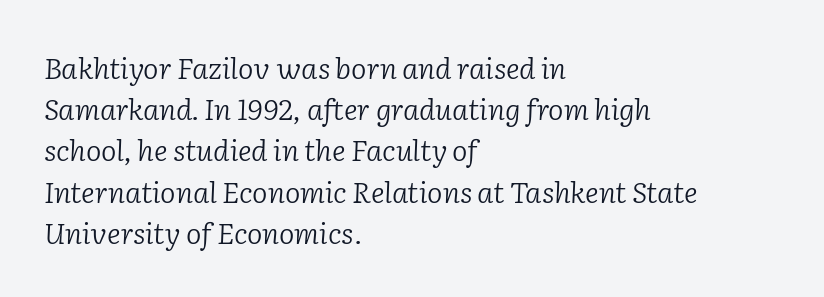
Q: Is the text bold? A: No.
Q: Is the text italic (slanted)? A: Yes, it leans right by about 2 degrees.
Q: Is the typeface a serif or a sans-serif typeface? A: Serif.
Q: Is the text underlined? A: No.
Q: How is the paragraph aligned? A: Left-aligned.
Q: Is the spacing between letters normal or unusually wide? A: Normal.
Q: Is the spacing between lines tight, normal or loose? A: Normal.
Q: Width (condensed, normal, or wide)? A: Normal.
Q: Stroke contrast? A: Low.
Q: x-height? A: Medium.
Q: Monospaced? A: No.
